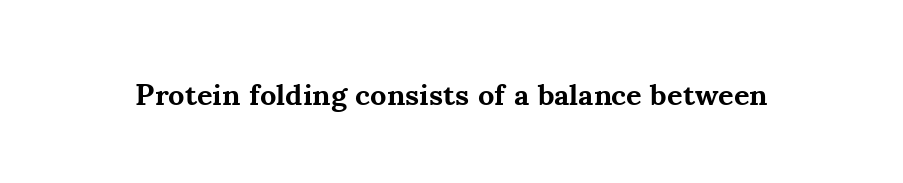
{"serif": "yes", "italic": "no", "bold": "yes", "weight": "bold", "width": "normal", "stroke_contrast": "medium", "x_height": "small", "monospaced": "no", "underline": "no", "letter_spacing": "normal", "letter_spacing_em": 0.0, "glyph_px": 30}
